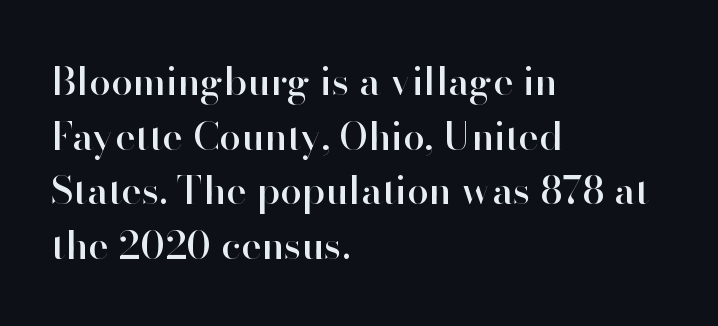
Q: Is the text italic (slanted)? A: No, it is upright.
Q: Is the typeface a serif or a sans-serif typeface? A: Sans-serif.
Q: Is the text underlined? A: No.
Q: How is the paragraph aligned? A: Left-aligned.
Q: Is the spacing between letters normal or unusually wide? A: Normal.
Q: Is the spacing between lines tight, normal or loose? A: Normal.
Q: Width (condensed, normal, or wide)? A: Normal.
Q: Stroke contrast? A: High.
Q: x-height? A: Small.
Q: Monospaced? A: No.
